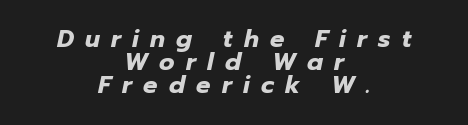
{"italic": "yes", "lean": "right", "slant_degrees": 12, "bold": "yes", "underline": "no", "align": "center", "line_spacing": "tight", "line_spacing_ratio": 0.96, "letter_spacing": "wide", "letter_spacing_em": 0.47, "glyph_px": 24}
